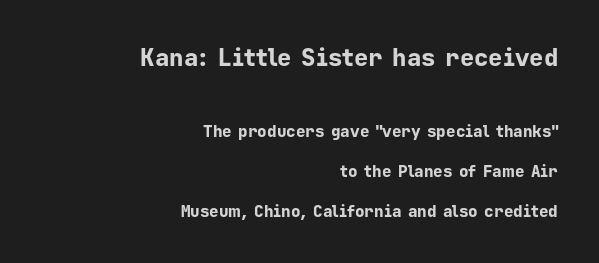
The image shows 24 px bold type, upright; set right-aligned, loose line spacing (2.49x), normal letter spacing, not underlined; the first (top) block is 1.5x larger.
